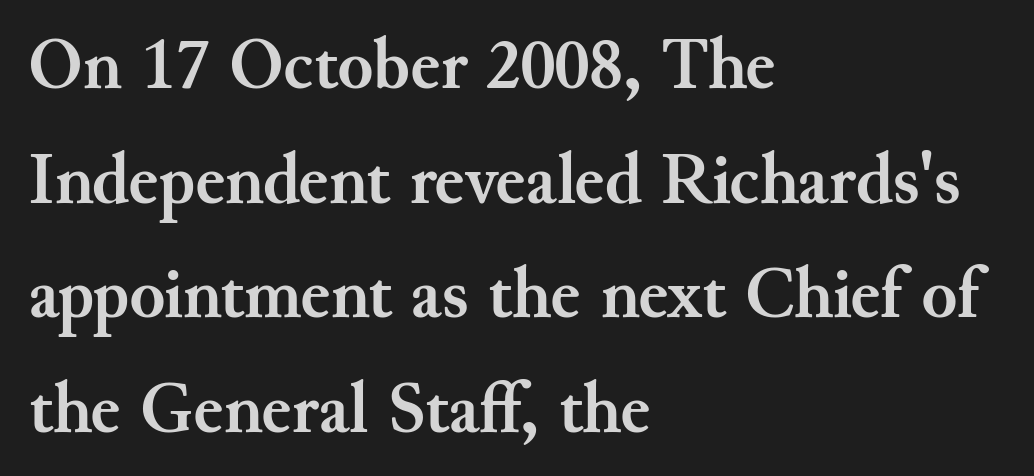
Q: Is the text bold? A: Yes.
Q: Is the text italic (slanted)? A: No, it is upright.
Q: Is the typeface a serif or a sans-serif typeface? A: Serif.
Q: Is the text underlined? A: No.
Q: How is the paragraph aligned? A: Left-aligned.
Q: Is the spacing between letters normal or unusually wide? A: Normal.
Q: Is the spacing between lines tight, normal or loose? A: Normal.
Q: Width (condensed, normal, or wide)? A: Normal.
Q: Stroke contrast? A: Medium.
Q: x-height? A: Small.
Q: Monospaced? A: No.
